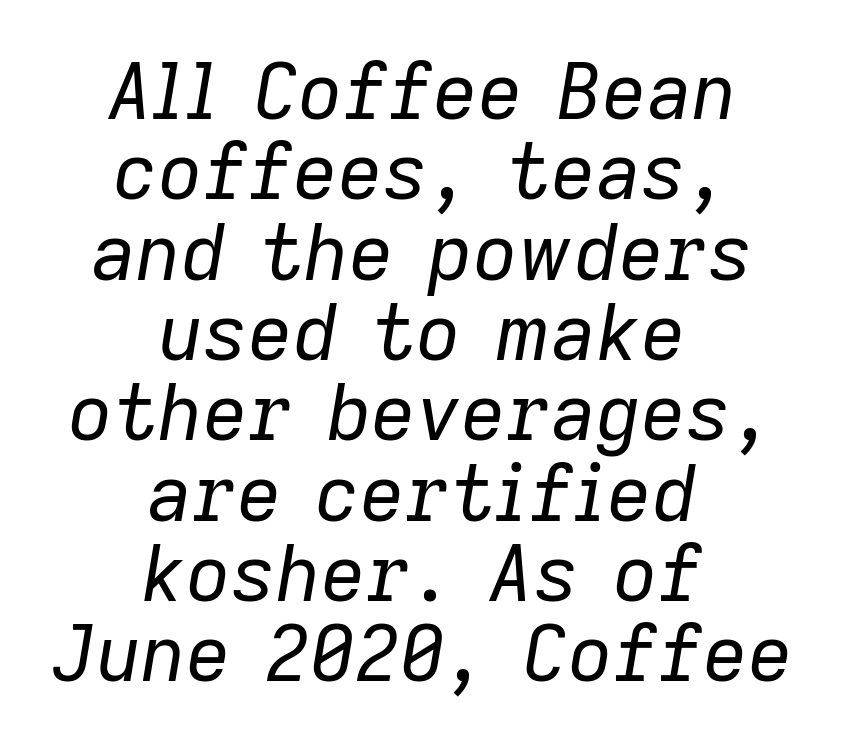
Varying glyph widths throughout — classic text-font behaviour. Compared with ordinary roman type, these characters are visibly tilted. Decoration check: the copy has no underline. Weight: in the light-to-regular range. The designer dialed line spacing down below the default.
